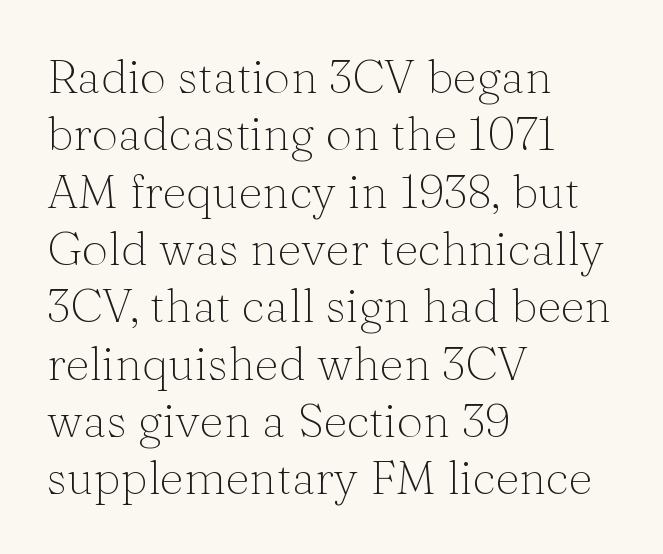
Q: Is the text bold? A: No.
Q: Is the text italic (slanted)? A: No, it is upright.
Q: Is the typeface a serif or a sans-serif typeface? A: Serif.
Q: Is the text underlined? A: No.
Q: How is the paragraph aligned? A: Left-aligned.
Q: Is the spacing between letters normal or unusually wide? A: Normal.
Q: Width (condensed, normal, or wide)? A: Normal.
Q: Stroke contrast? A: Medium.
Q: x-height? A: Medium.
Q: Monospaced? A: No.
